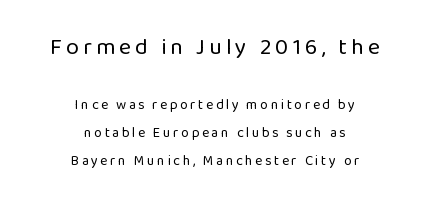
Q: Is the text bold? A: No.
Q: Is the text italic (slanted)? A: No, it is upright.
Q: Is the text underlined? A: No.
Q: How is the paragraph aligned? A: Centered.
Q: Is the spacing between lines tight, normal or loose? A: Loose.
Q: Which block of text is set in a larger size, the first (top) or the second (bottom)? A: The first (top) one.
